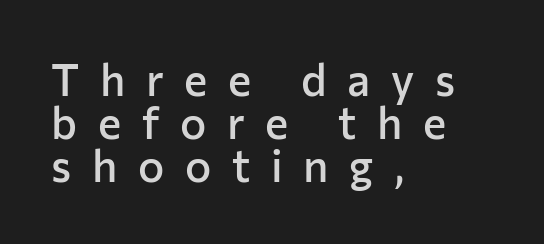
Display-style spreading of the glyphs; the letterfit is very open. Does the weight exceed regular? Yes, but only to semibold. The foot of each line stays bare and open. Typeset ragged right — the left edge is the straight one. No feet cap the strokes, marking this as sans-serif type. Does the leading feel generous? Not at all — it's pinched.
